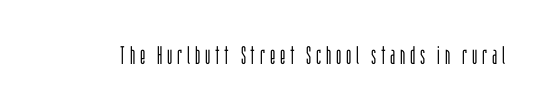
The image shows 25 px text type, upright; set not underlined.
